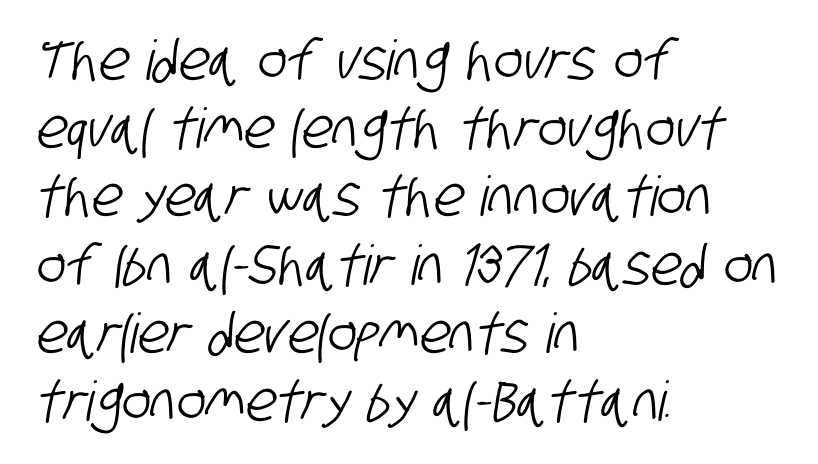
Q: Is the typeface a serif or a sans-serif typeface? A: Sans-serif.
Q: Is the text underlined? A: No.
Q: How is the paragraph aligned? A: Left-aligned.
Q: Is the spacing between letters normal or unusually wide? A: Normal.
Q: Width (condensed, normal, or wide)? A: Condensed.
Q: Stroke contrast? A: Low.
Q: x-height? A: Large.
Q: Monospaced? A: No.
